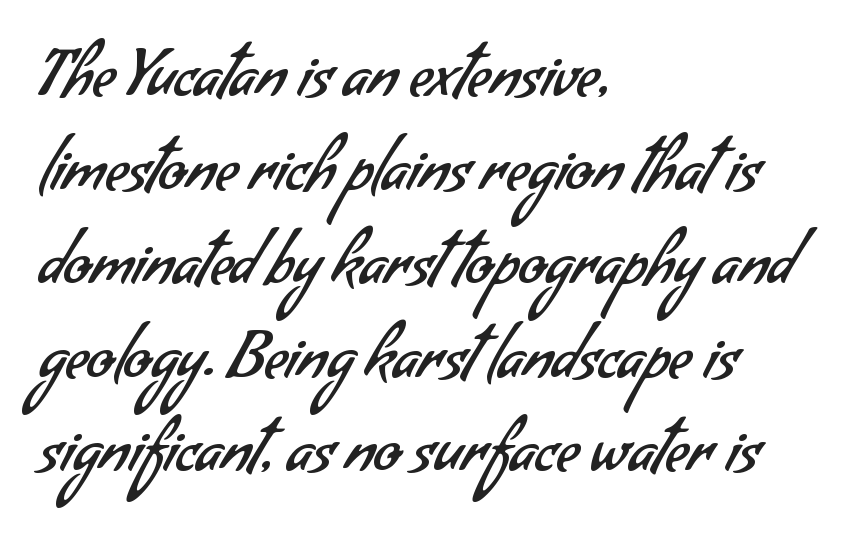
The image shows 63 px regular-weight sans-serif type; set left-aligned, normal line spacing (1.49x), normal letter spacing, not underlined; low stroke contrast and a small x-height.
